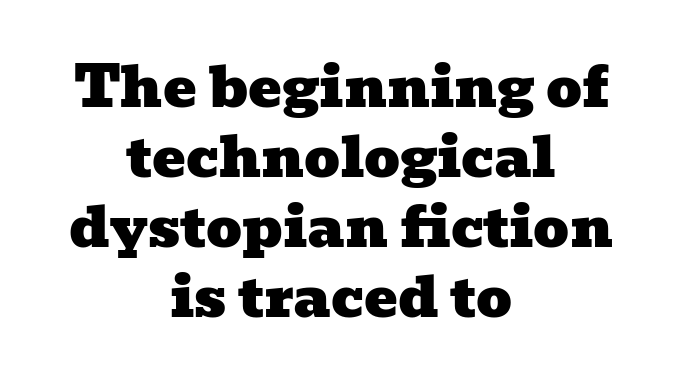
The image shows 56 px wide serif type; set centered, normal line spacing (1.25x), normal letter spacing, not underlined; low stroke contrast and a medium x-height.
